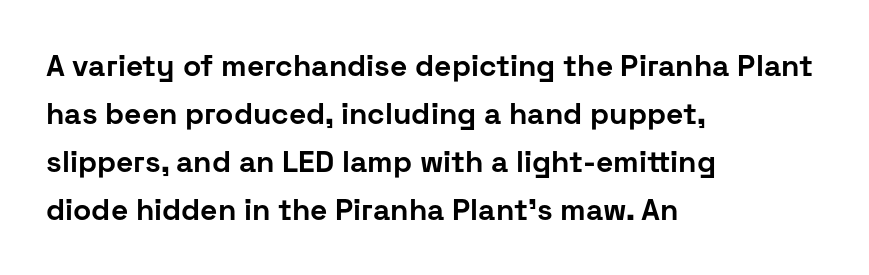
{"serif": "no", "italic": "no", "bold": "yes", "weight": "bold", "width": "normal", "stroke_contrast": "low", "x_height": "medium", "monospaced": "no", "underline": "no", "align": "left", "line_spacing": "normal", "line_spacing_ratio": 1.6, "letter_spacing": "normal", "letter_spacing_em": 0.0, "glyph_px": 30}
